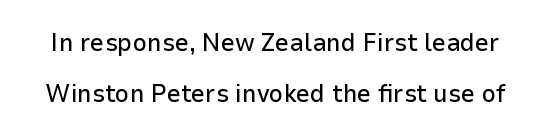
The image shows 25 px text type, upright; set loose line spacing (2.03x), normal letter spacing, not underlined.
